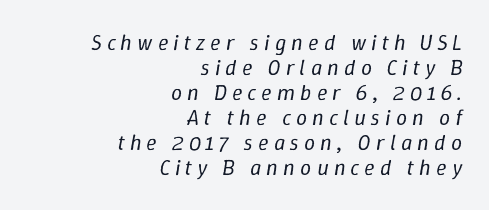
{"italic": "yes", "lean": "right", "slant_degrees": 9, "bold": "no", "underline": "no", "align": "right", "line_spacing": "tight", "line_spacing_ratio": 1.14, "letter_spacing": "wide", "letter_spacing_em": 0.23, "glyph_px": 22}
